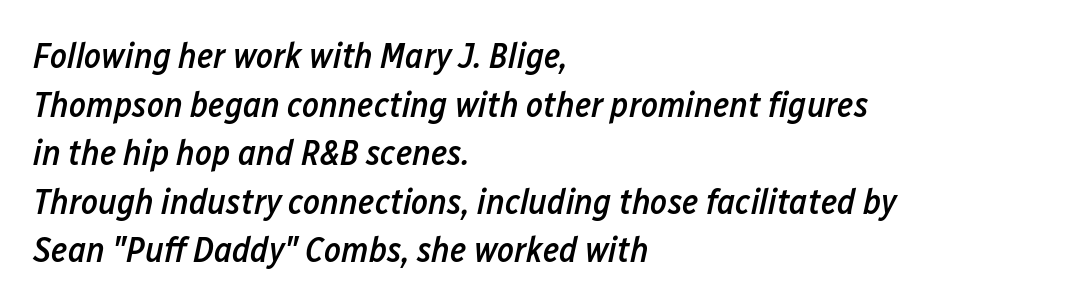
The image shows 36 px semibold, condensed type, italic (leaning right); set left-aligned, normal line spacing (1.35x), normal letter spacing, not underlined; low stroke contrast and a medium x-height.
